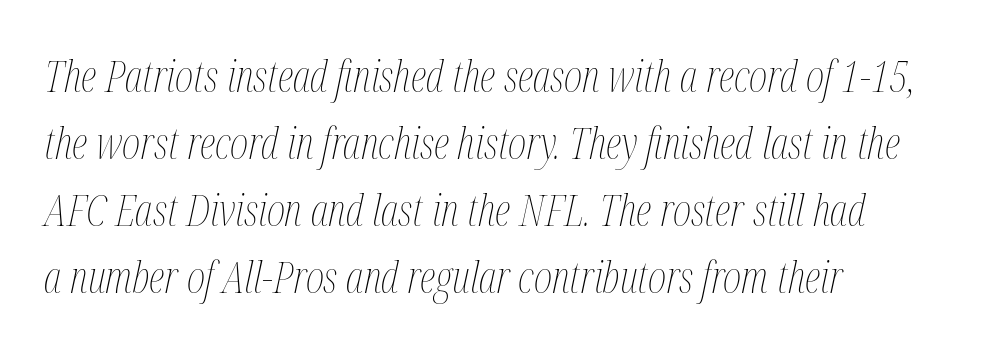
Q: Is the text bold? A: No.
Q: Is the text italic (slanted)? A: Yes, it leans right by about 12 degrees.
Q: Is the text underlined? A: No.
Q: How is the paragraph aligned? A: Left-aligned.
Q: Is the spacing between letters normal or unusually wide? A: Normal.
Q: Is the spacing between lines tight, normal or loose? A: Normal.
Q: Width (condensed, normal, or wide)? A: Condensed.
Q: Stroke contrast? A: Medium.
Q: x-height? A: Medium.
Q: Monospaced? A: No.
